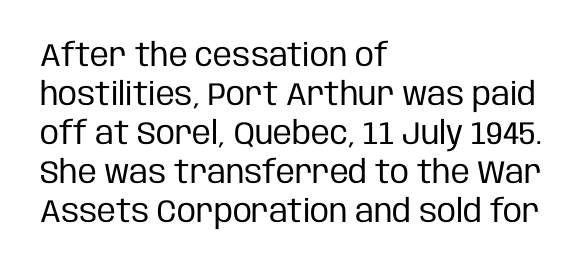
Classification — sans serif. Posture: straight, roman, zero tilt. Think of a printed novel: that variable character pitch is what you see here. A clean baseline with only descenders dipping below it. The passage is arranged the way most books set body copy — flush left.
